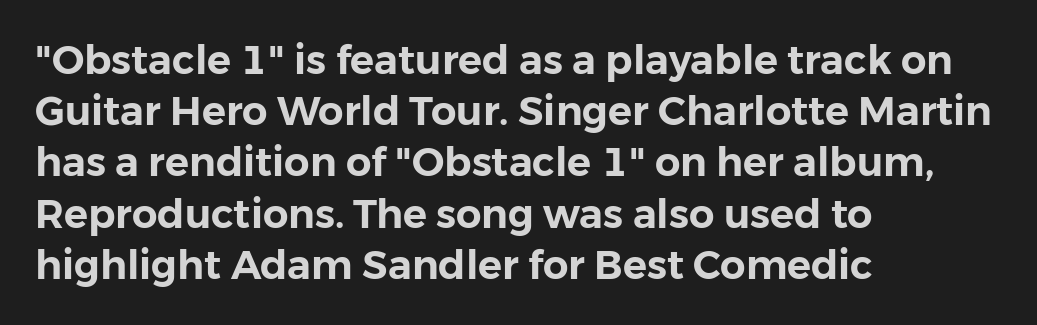
Q: Is the text italic (slanted)? A: No, it is upright.
Q: Is the typeface a serif or a sans-serif typeface? A: Sans-serif.
Q: Is the text underlined? A: No.
Q: How is the paragraph aligned? A: Left-aligned.
Q: Is the spacing between letters normal or unusually wide? A: Normal.
Q: Is the spacing between lines tight, normal or loose? A: Normal.
Q: Width (condensed, normal, or wide)? A: Normal.
Q: Stroke contrast? A: Low.
Q: x-height? A: Medium.
Q: Monospaced? A: No.
